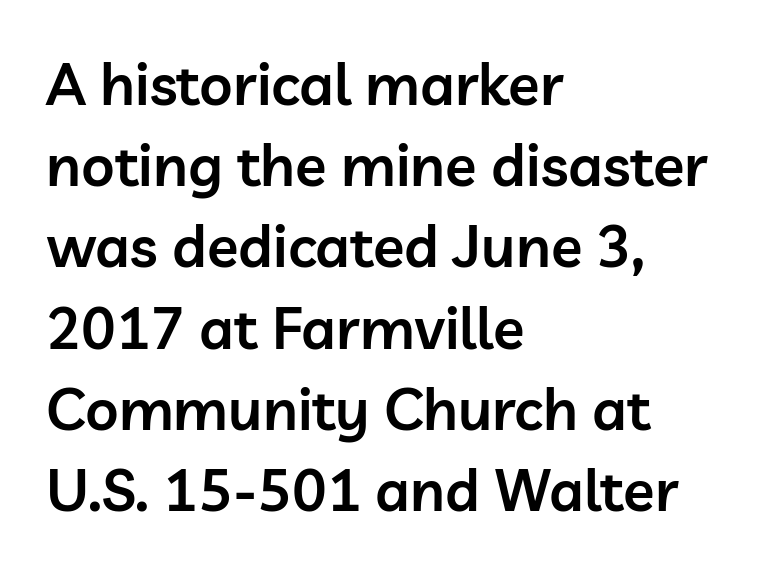
The image shows 58 px semibold sans-serif type, upright; set left-aligned, normal line spacing (1.4x), normal letter spacing, not underlined; low stroke contrast and a medium x-height.
